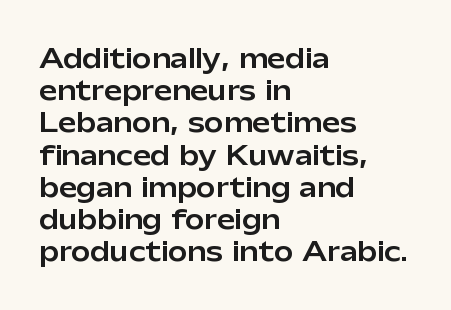
The image shows 26 px text type, upright; set left-aligned, line spacing 1.24x, normal letter spacing, not underlined.
